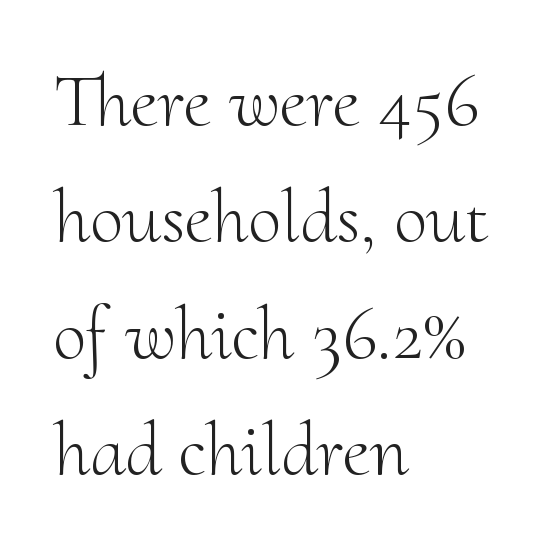
The image shows 76 px light serif type, upright; set left-aligned, normal line spacing (1.53x), normal letter spacing, not underlined; medium stroke contrast and a small x-height.
